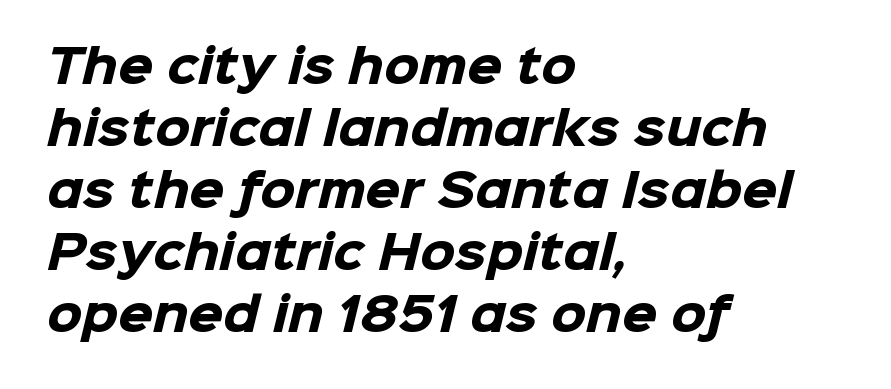
The strip under each line holds only bare page. The letters sit at their default tracking, neither squeezed nor spread. The font family rendered here belongs to the sans-serif group. One-word summary of the alignment: left. Varying glyph widths throughout — classic text-font behaviour.
